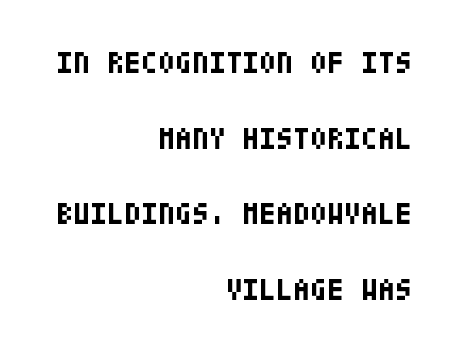
Weight: bold. Classification — sans serif. Inter-character spacing is left at the font's built-in metrics. Lines of text with bare space underneath. This block would shrink considerably if given ordinary leading; it's expanded now.
